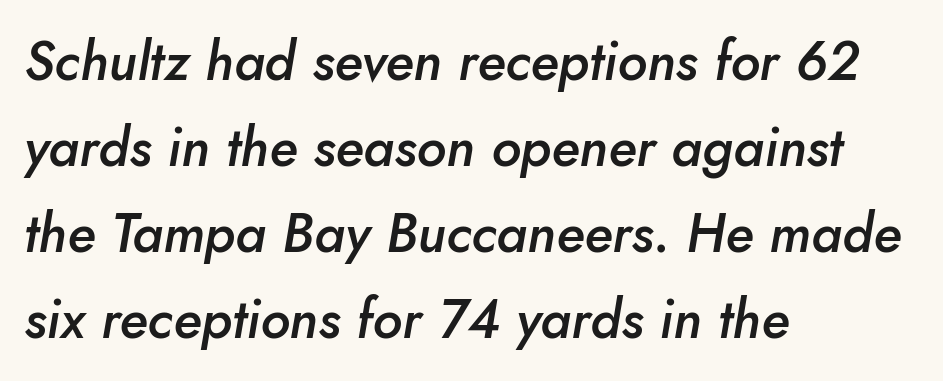
This sample uses an oblique cut, with every glyph tilted off the vertical. A clean baseline with only descenders dipping below it. If you drew a ruler down the left edge, every line would touch it. Spacing verdict: proportional, widths tailored to each character.
